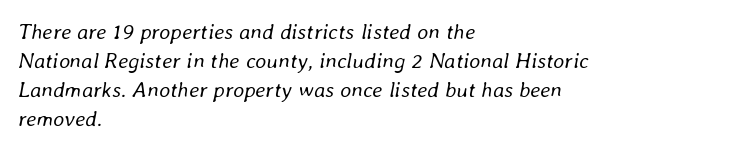
{"italic": "yes", "lean": "right", "slant_degrees": 8, "bold": "no", "underline": "no", "align": "left", "line_spacing": "normal", "line_spacing_ratio": 1.32, "letter_spacing": "normal", "letter_spacing_em": 0.0, "glyph_px": 22}
